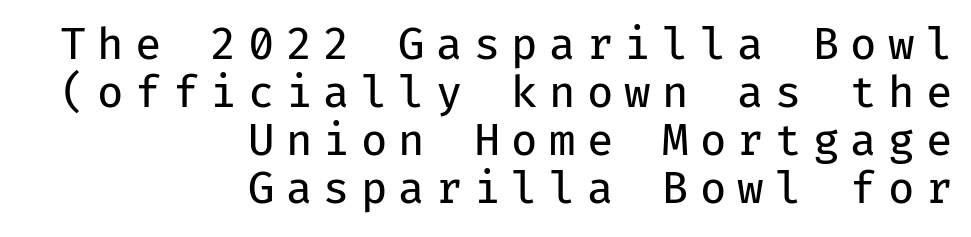
{"serif": "no", "italic": "no", "bold": "no", "weight": "regular", "width": "normal", "stroke_contrast": "low", "x_height": "medium", "monospaced": "yes", "underline": "no", "align": "right", "line_spacing": "tight", "line_spacing_ratio": 1.12, "letter_spacing": "wide", "letter_spacing_em": 0.26, "glyph_px": 43}
